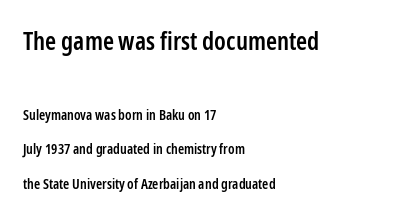
{"italic": "no", "bold": "semi", "underline": "no", "align": "left", "line_spacing": "loose", "line_spacing_ratio": 2.47, "letter_spacing": "normal", "letter_spacing_em": 0.0, "larger_block": "first", "size_ratio": 1.79, "glyph_px": 25}
